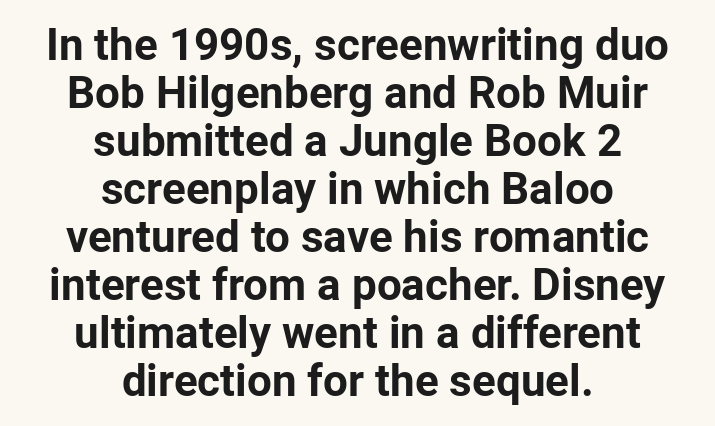
Q: Is the text bold? A: Yes.
Q: Is the text italic (slanted)? A: No, it is upright.
Q: Is the typeface a serif or a sans-serif typeface? A: Sans-serif.
Q: Is the text underlined? A: No.
Q: How is the paragraph aligned? A: Centered.
Q: Is the spacing between letters normal or unusually wide? A: Normal.
Q: Is the spacing between lines tight, normal or loose? A: Tight.
Q: Width (condensed, normal, or wide)? A: Normal.
Q: Stroke contrast? A: Low.
Q: x-height? A: Medium.
Q: Monospaced? A: No.
